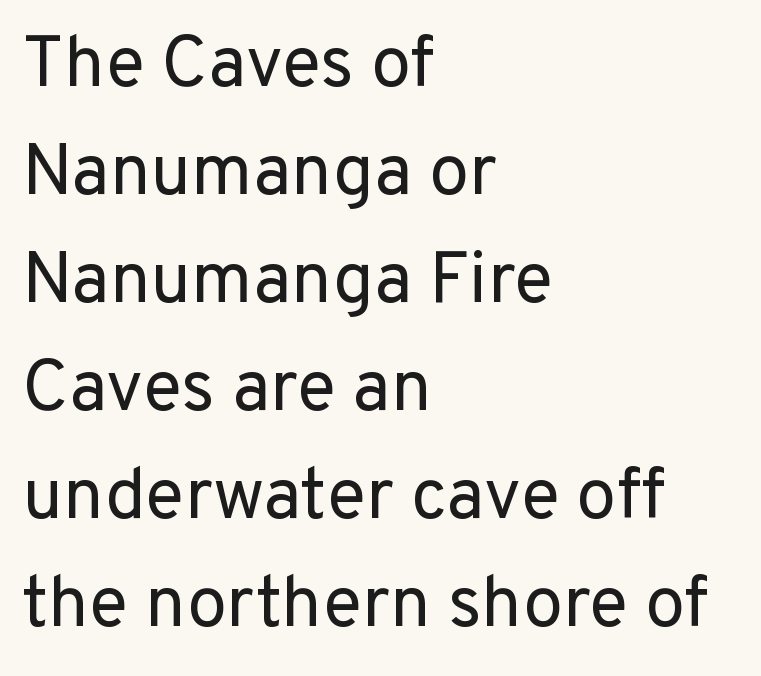
Q: Is the text bold? A: No.
Q: Is the text italic (slanted)? A: No, it is upright.
Q: Is the typeface a serif or a sans-serif typeface? A: Sans-serif.
Q: Is the text underlined? A: No.
Q: How is the paragraph aligned? A: Left-aligned.
Q: Is the spacing between letters normal or unusually wide? A: Normal.
Q: Is the spacing between lines tight, normal or loose? A: Normal.
Q: Width (condensed, normal, or wide)? A: Normal.
Q: Stroke contrast? A: Low.
Q: x-height? A: Medium.
Q: Monospaced? A: No.
